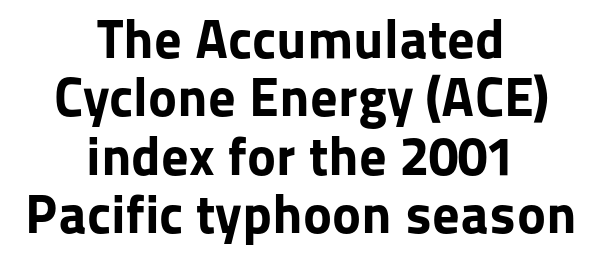
Q: Is the text bold? A: Yes.
Q: Is the text italic (slanted)? A: No, it is upright.
Q: Is the typeface a serif or a sans-serif typeface? A: Sans-serif.
Q: Is the text underlined? A: No.
Q: How is the paragraph aligned? A: Centered.
Q: Is the spacing between letters normal or unusually wide? A: Normal.
Q: Is the spacing between lines tight, normal or loose? A: Tight.
Q: Width (condensed, normal, or wide)? A: Normal.
Q: Stroke contrast? A: Low.
Q: x-height? A: Medium.
Q: Monospaced? A: No.
